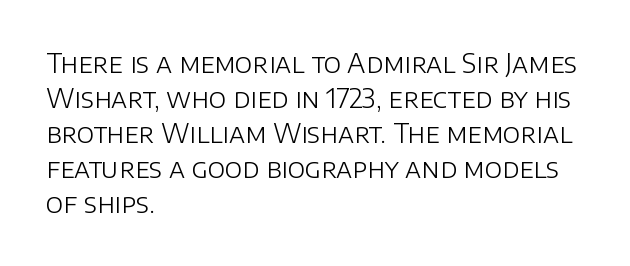
Q: Is the text bold? A: No.
Q: Is the text italic (slanted)? A: No, it is upright.
Q: Is the text underlined? A: No.
Q: How is the paragraph aligned? A: Left-aligned.
Q: Is the spacing between letters normal or unusually wide? A: Normal.
Q: Is the spacing between lines tight, normal or loose? A: Normal.
